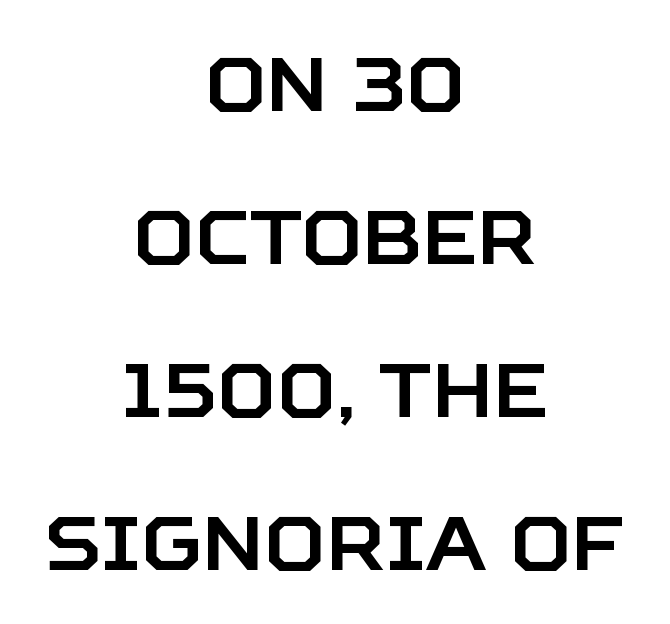
{"serif": "no", "italic": "no", "width": "normal", "stroke_contrast": "low", "x_height": "large", "monospaced": "no", "underline": "no", "align": "center", "line_spacing": "loose", "line_spacing_ratio": 2.04, "letter_spacing": "normal", "letter_spacing_em": 0.0, "glyph_px": 75}
